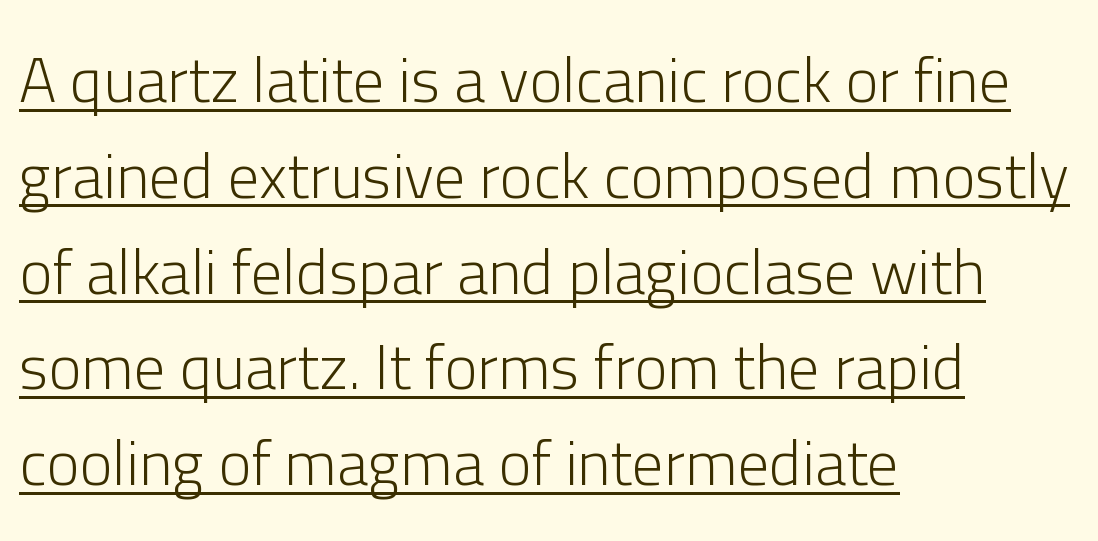
{"serif": "no", "italic": "no", "bold": "no", "weight": "light", "width": "normal", "stroke_contrast": "low", "x_height": "medium", "monospaced": "no", "underline": "yes", "align": "left", "line_spacing": "normal", "line_spacing_ratio": 1.52, "letter_spacing": "normal", "letter_spacing_em": 0.0, "glyph_px": 63}
